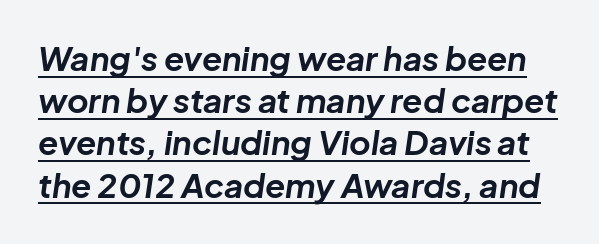
Q: Is the text bold? A: Yes.
Q: Is the text italic (slanted)? A: Yes, it leans right by about 8 degrees.
Q: Is the text underlined? A: Yes.
Q: Is the spacing between letters normal or unusually wide? A: Normal.
Q: Is the spacing between lines tight, normal or loose? A: Normal.
Q: Width (condensed, normal, or wide)? A: Normal.
Q: Stroke contrast? A: Low.
Q: x-height? A: Medium.
Q: Monospaced? A: No.
